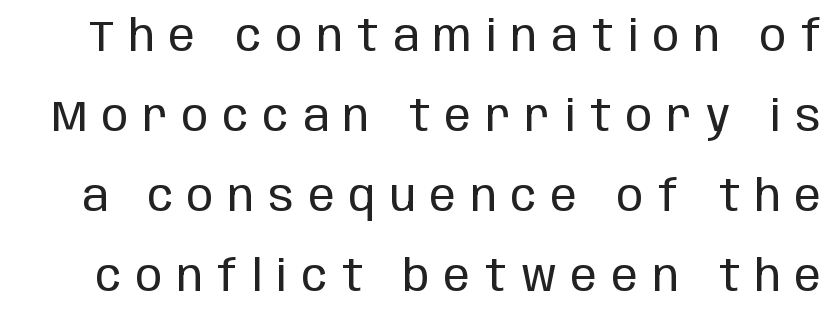
{"serif": "no", "italic": "no", "bold": "no", "weight": "regular", "width": "condensed", "stroke_contrast": "low", "x_height": "large", "monospaced": "no", "underline": "no", "line_spacing_ratio": 1.82, "letter_spacing": "wide", "letter_spacing_em": 0.33, "glyph_px": 44}
